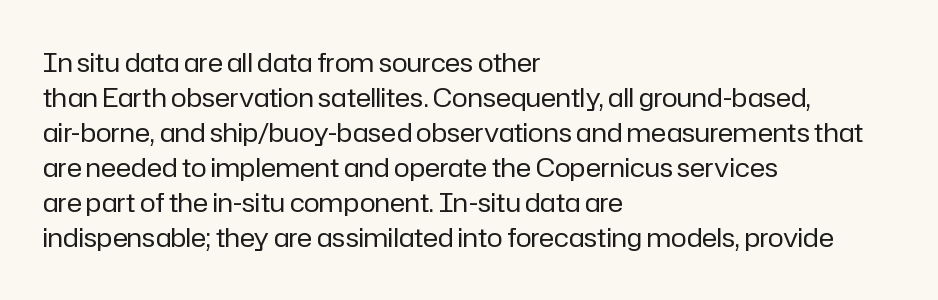
Q: Is the text bold? A: No.
Q: Is the text italic (slanted)? A: No, it is upright.
Q: Is the text underlined? A: No.
Q: How is the paragraph aligned? A: Left-aligned.
Q: Is the spacing between letters normal or unusually wide? A: Normal.
Q: Is the spacing between lines tight, normal or loose? A: Normal.
